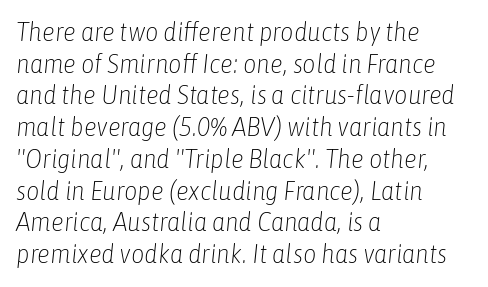
Q: Is the text bold? A: No.
Q: Is the text italic (slanted)? A: Yes, it leans right by about 6 degrees.
Q: Is the text underlined? A: No.
Q: How is the paragraph aligned? A: Left-aligned.
Q: Is the spacing between letters normal or unusually wide? A: Normal.
